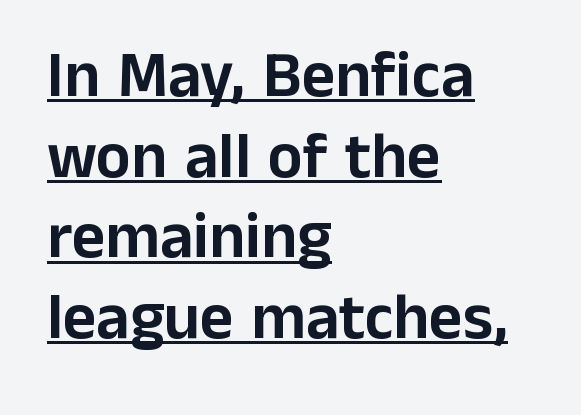
{"serif": "no", "italic": "no", "width": "normal", "stroke_contrast": "low", "x_height": "medium", "monospaced": "no", "underline": "yes", "align": "left", "line_spacing_ratio": 1.24, "letter_spacing": "normal", "letter_spacing_em": 0.0, "glyph_px": 65}
